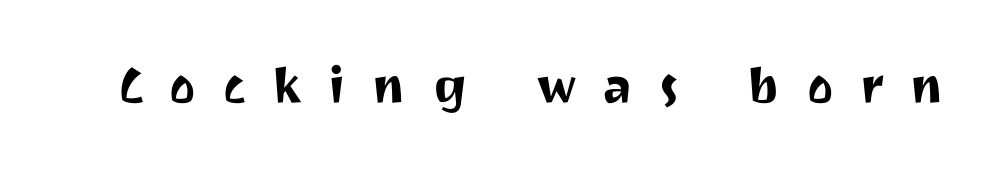
{"serif": "no", "italic": "no", "width": "normal", "stroke_contrast": "medium", "x_height": "medium", "monospaced": "no", "underline": "no", "letter_spacing": "wide", "letter_spacing_em": 0.43, "glyph_px": 62}
